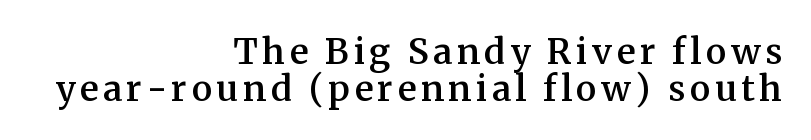
The image shows 35 px semibold serif type, upright; set right-aligned, tight line spacing (1.05x), not underlined; medium stroke contrast and a medium x-height.
